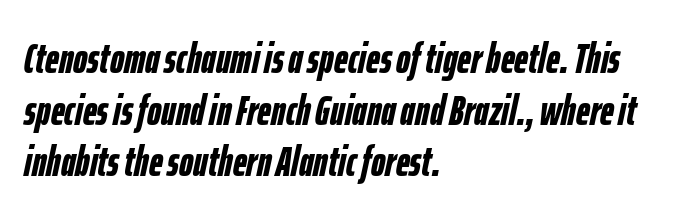
Q: Is the text bold? A: Yes.
Q: Is the text italic (slanted)? A: Yes, it leans right by about 12 degrees.
Q: Is the text underlined? A: No.
Q: How is the paragraph aligned? A: Left-aligned.
Q: Is the spacing between letters normal or unusually wide? A: Normal.
Q: Width (condensed, normal, or wide)? A: Condensed.
Q: Stroke contrast? A: Low.
Q: x-height? A: Medium.
Q: Monospaced? A: No.
